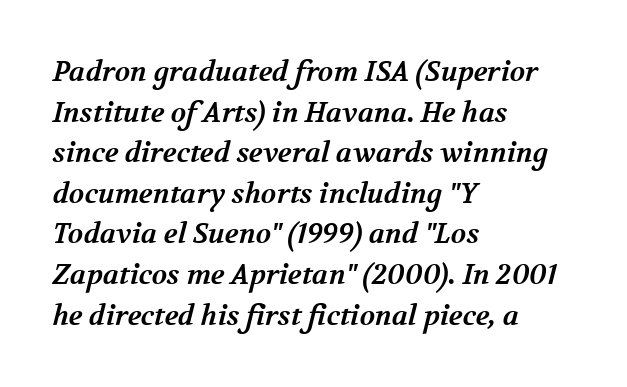
Q: Is the text bold? A: Yes.
Q: Is the typeface a serif or a sans-serif typeface? A: Serif.
Q: Is the text underlined? A: No.
Q: How is the paragraph aligned? A: Left-aligned.
Q: Is the spacing between letters normal or unusually wide? A: Normal.
Q: Is the spacing between lines tight, normal or loose? A: Normal.
Q: Width (condensed, normal, or wide)? A: Normal.
Q: Stroke contrast? A: Medium.
Q: x-height? A: Medium.
Q: Monospaced? A: No.
